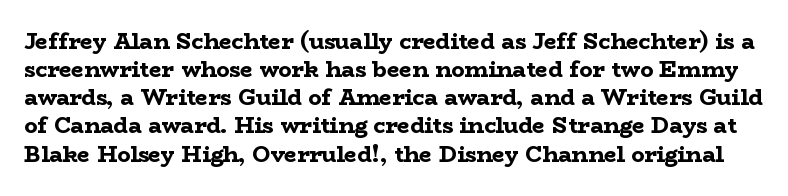
Pretty heavy lettering here — definitely bold. Check under the words: just untouched page. It's the straight-up-and-down kind of type. The gaps between neighbouring characters are ordinary and unremarkable. Line spacing here is normal.
